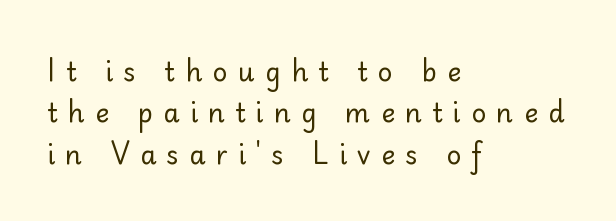
{"italic": "no", "bold": "no", "underline": "no", "align": "left", "line_spacing": "normal", "line_spacing_ratio": 1.59, "letter_spacing": "wide", "letter_spacing_em": 0.4, "glyph_px": 26}
